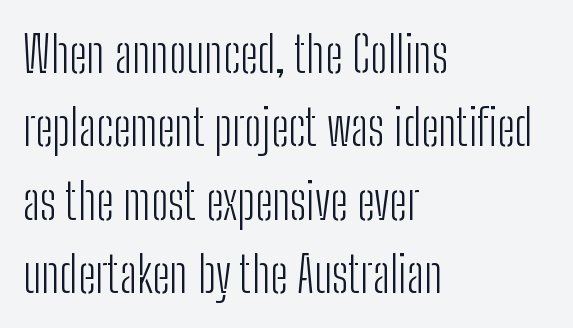
The image shows 50 px light, condensed sans-serif type, upright; set left-aligned, normal line spacing (1.47x), normal letter spacing, not underlined; low stroke contrast and a medium x-height.
